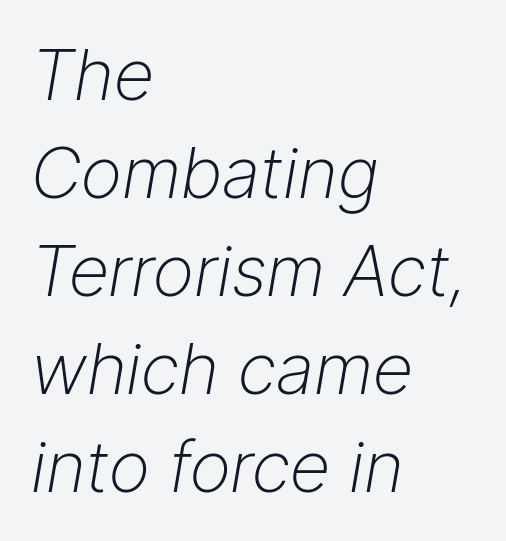
Q: Is the text bold? A: No.
Q: Is the text italic (slanted)? A: Yes, it leans right by about 9 degrees.
Q: Is the text underlined? A: No.
Q: How is the paragraph aligned? A: Left-aligned.
Q: Is the spacing between letters normal or unusually wide? A: Normal.
Q: Is the spacing between lines tight, normal or loose? A: Normal.
Q: Width (condensed, normal, or wide)? A: Normal.
Q: Stroke contrast? A: Low.
Q: x-height? A: Medium.
Q: Monospaced? A: No.
